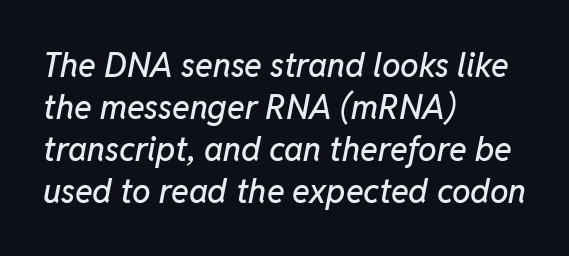
{"italic": "yes", "lean": "right", "slant_degrees": 11, "width": "normal", "stroke_contrast": "low", "x_height": "medium", "monospaced": "no", "underline": "no", "align": "left", "line_spacing": "normal", "line_spacing_ratio": 1.27, "letter_spacing": "normal", "letter_spacing_em": 0.0, "glyph_px": 33}
